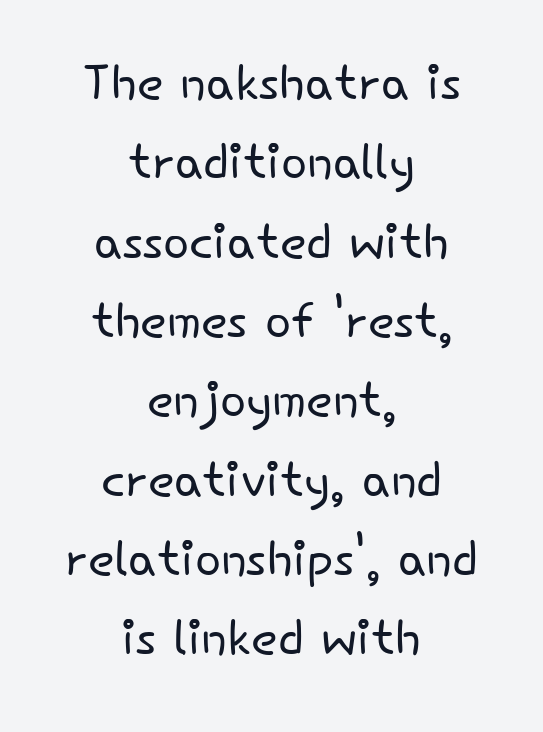
{"serif": "no", "italic": "no", "bold": "no", "weight": "light", "width": "normal", "stroke_contrast": "low", "x_height": "small", "monospaced": "no", "underline": "no", "align": "center", "line_spacing": "tight", "line_spacing_ratio": 1.15, "letter_spacing": "normal", "letter_spacing_em": 0.0, "glyph_px": 69}
